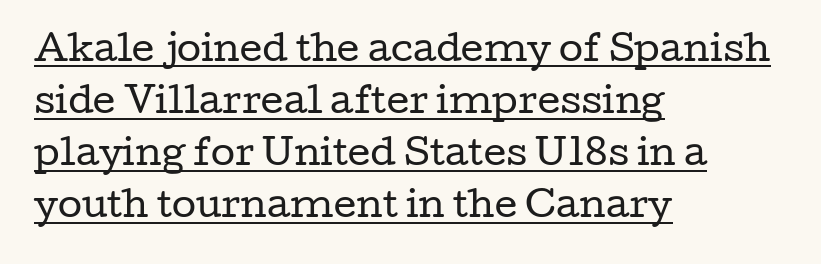
{"serif": "yes", "italic": "no", "bold": "no", "weight": "regular", "width": "wide", "stroke_contrast": "low", "x_height": "medium", "monospaced": "no", "underline": "yes", "align": "left", "line_spacing": "normal", "line_spacing_ratio": 1.49, "letter_spacing": "normal", "letter_spacing_em": 0.0, "glyph_px": 35}
